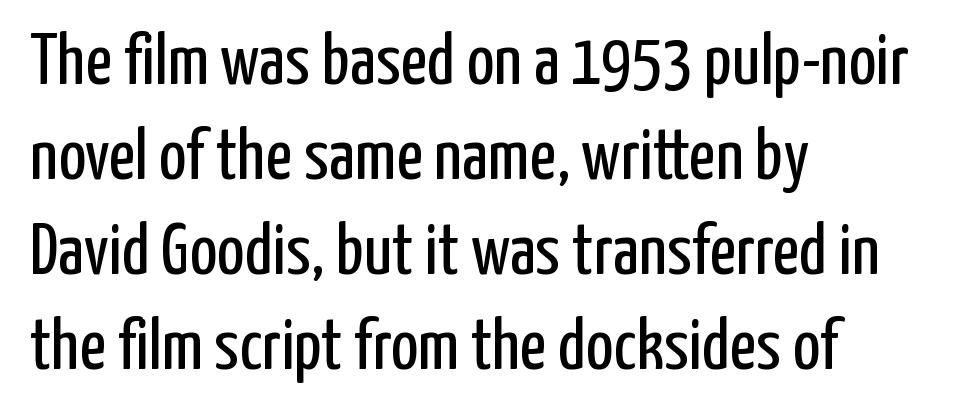
Q: Is the text bold? A: No.
Q: Is the text italic (slanted)? A: No, it is upright.
Q: Is the typeface a serif or a sans-serif typeface? A: Sans-serif.
Q: Is the text underlined? A: No.
Q: How is the paragraph aligned? A: Left-aligned.
Q: Is the spacing between letters normal or unusually wide? A: Normal.
Q: Is the spacing between lines tight, normal or loose? A: Normal.
Q: Width (condensed, normal, or wide)? A: Condensed.
Q: Stroke contrast? A: Low.
Q: x-height? A: Medium.
Q: Monospaced? A: No.
